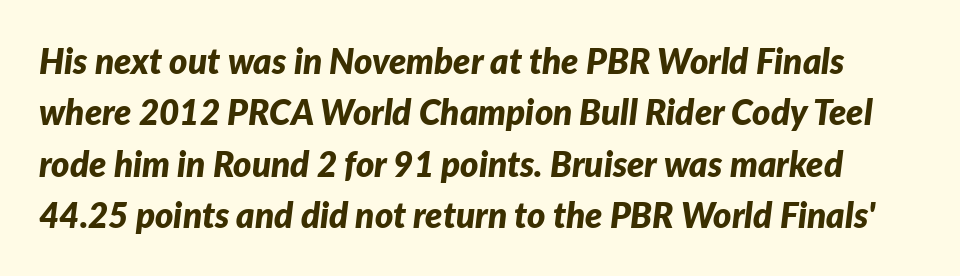
Pretty heavy lettering here — definitely bold. The baseline area is clear. The designer left line spacing at the default. Compared with ordinary roman type, these characters are visibly tilted. Each letter keeps its own natural width here, so spacing adapts to shape. Standard letterfit; no display-style spreading of the glyphs.
